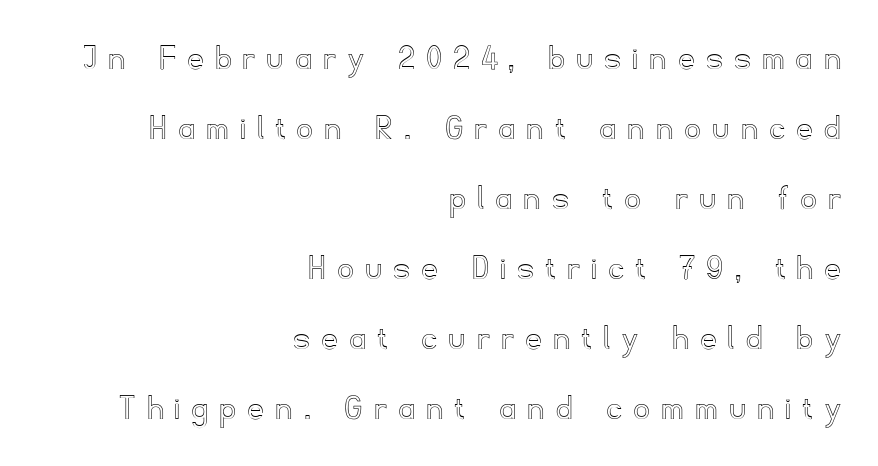
The image shows 37 px text type, upright; set right-aligned, line spacing 1.89x, unusually wide letter spacing (+0.35 em), not underlined; a small x-height.
